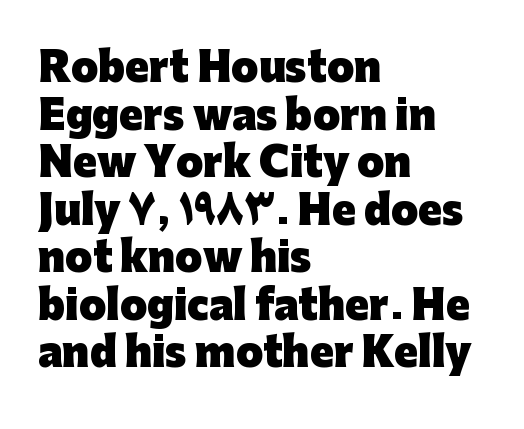
The image shows 39 px heavy sans-serif type, upright; set left-aligned, line spacing 1.22x, normal letter spacing, not underlined; low stroke contrast and a medium x-height.
